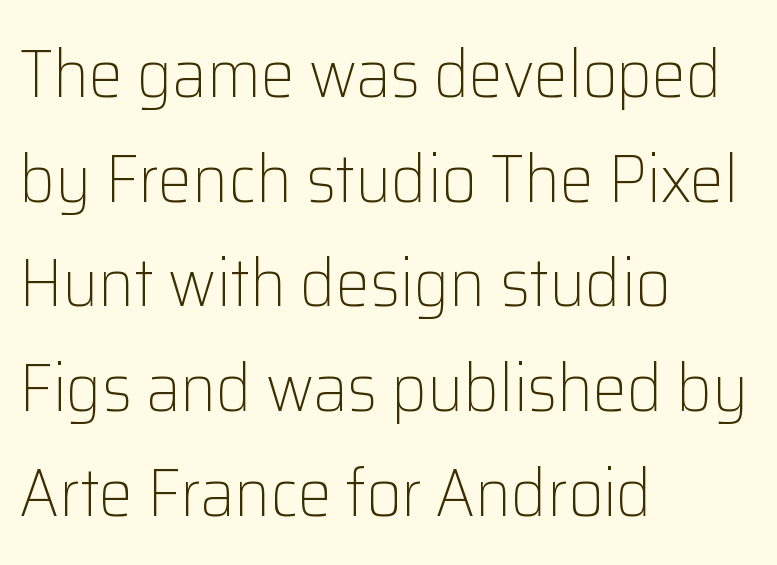
Q: Is the text bold? A: No.
Q: Is the text italic (slanted)? A: No, it is upright.
Q: Is the typeface a serif or a sans-serif typeface? A: Sans-serif.
Q: Is the text underlined? A: No.
Q: How is the paragraph aligned? A: Left-aligned.
Q: Is the spacing between letters normal or unusually wide? A: Normal.
Q: Is the spacing between lines tight, normal or loose? A: Normal.
Q: Width (condensed, normal, or wide)? A: Normal.
Q: Stroke contrast? A: Low.
Q: x-height? A: Medium.
Q: Monospaced? A: No.
